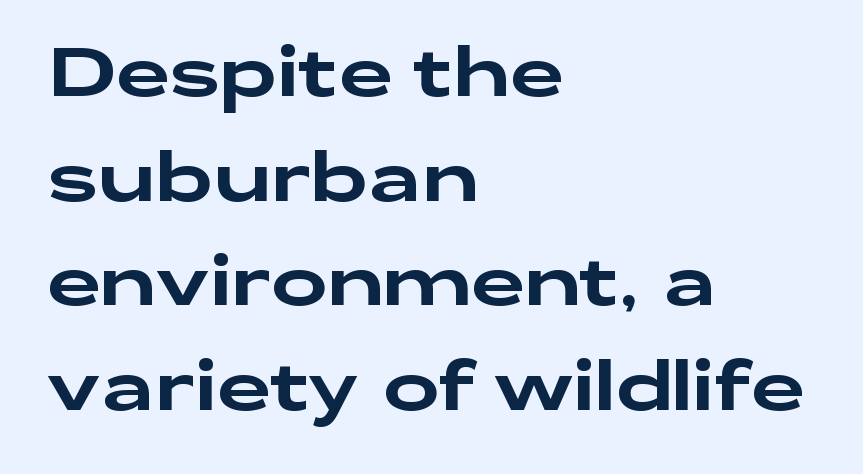
{"serif": "no", "italic": "no", "width": "wide", "stroke_contrast": "low", "x_height": "medium", "monospaced": "no", "underline": "no", "align": "left", "line_spacing": "normal", "line_spacing_ratio": 1.56, "letter_spacing": "normal", "letter_spacing_em": 0.0, "glyph_px": 67}
